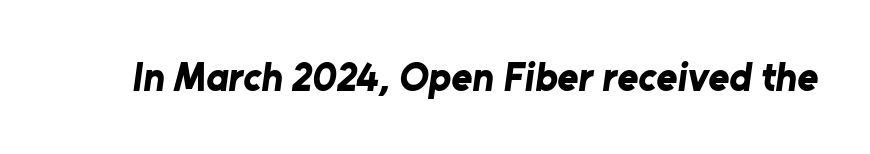
{"serif": "no", "bold": "yes", "weight": "bold", "width": "normal", "stroke_contrast": "low", "x_height": "medium", "monospaced": "no", "underline": "no", "letter_spacing": "normal", "letter_spacing_em": 0.0, "glyph_px": 40}
